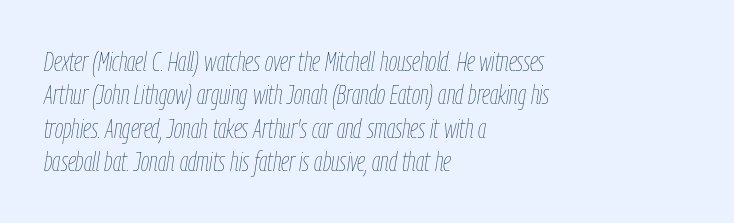
The image shows 27 px text type, italic (leaning right); set left-aligned, line spacing 1.24x, normal letter spacing, not underlined.
